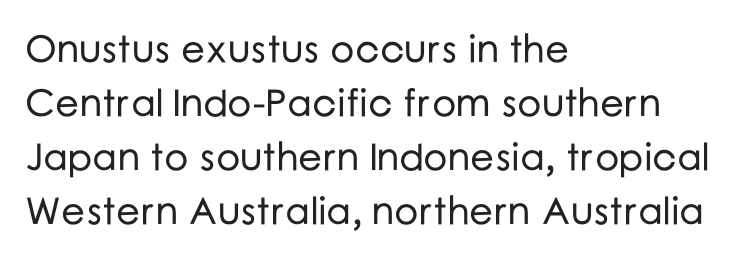
Compared with a centered layout, this one pins lines to the left instead. The passage shown is typed in a proportional face where columns would drift. Regular leading. Just letters on the line, the space beneath them empty. The axis of the letterforms is exactly vertical. This sample uses plain, unmodified letter spacing.
